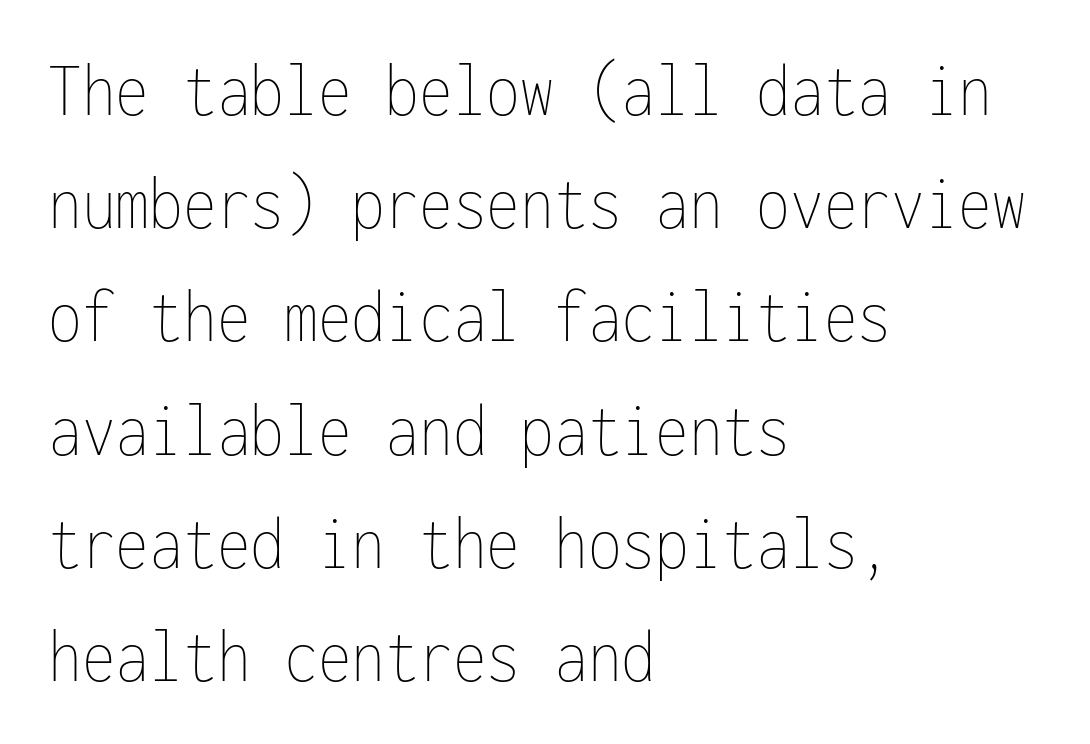
{"italic": "no", "bold": "no", "weight": "thin", "width": "condensed", "stroke_contrast": "low", "x_height": "medium", "monospaced": "yes", "underline": "no", "align": "left", "line_spacing": "normal", "line_spacing_ratio": 1.47, "letter_spacing": "normal", "letter_spacing_em": 0.0, "glyph_px": 77}
